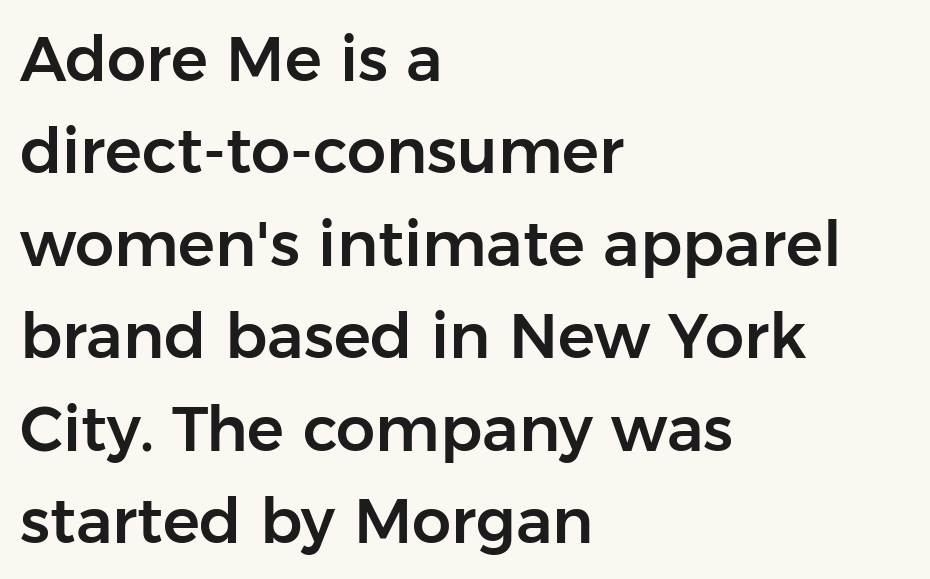
The image shows 62 px sans-serif type, upright; set left-aligned, normal line spacing (1.49x), normal letter spacing, not underlined; low stroke contrast and a medium x-height.
